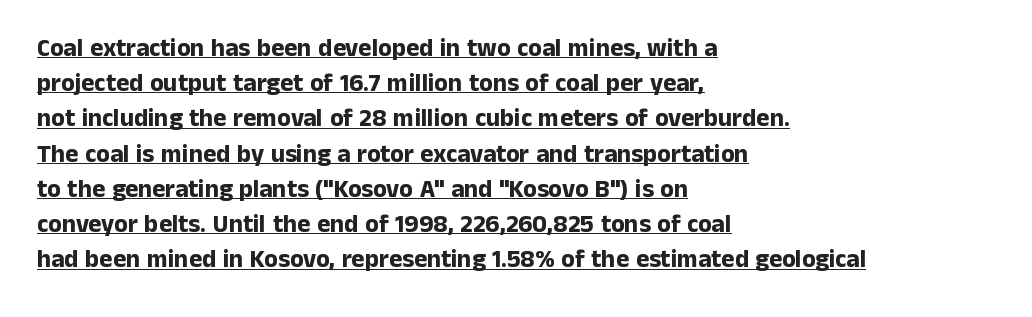
Q: Is the text bold? A: Yes.
Q: Is the text italic (slanted)? A: No, it is upright.
Q: Is the text underlined? A: Yes.
Q: How is the paragraph aligned? A: Left-aligned.
Q: Is the spacing between letters normal or unusually wide? A: Normal.
Q: Is the spacing between lines tight, normal or loose? A: Normal.
